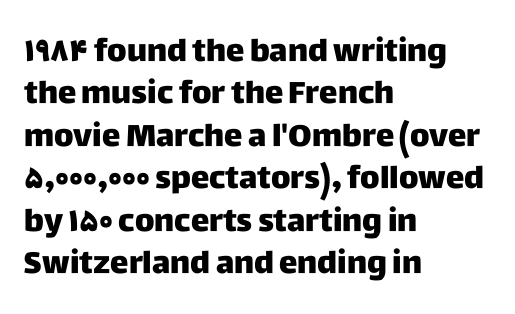
Q: Is the text italic (slanted)? A: No, it is upright.
Q: Is the typeface a serif or a sans-serif typeface? A: Sans-serif.
Q: Is the text underlined? A: No.
Q: How is the paragraph aligned? A: Left-aligned.
Q: Is the spacing between letters normal or unusually wide? A: Normal.
Q: Is the spacing between lines tight, normal or loose? A: Normal.
Q: Width (condensed, normal, or wide)? A: Normal.
Q: Stroke contrast? A: Low.
Q: x-height? A: Large.
Q: Monospaced? A: No.
